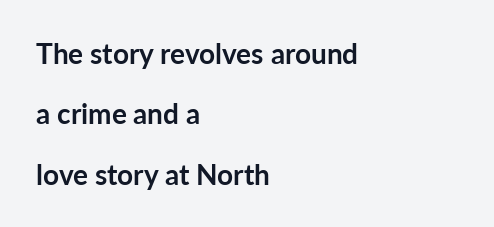
Every row of glyphs begins at an identical x-position on the left. Reading down the column, the eye jumps a long way to each next line. A typesetter would call this proportional, since set widths differ per character. No word sits above an underline. Stroke terminals: plain, sans-serif.
